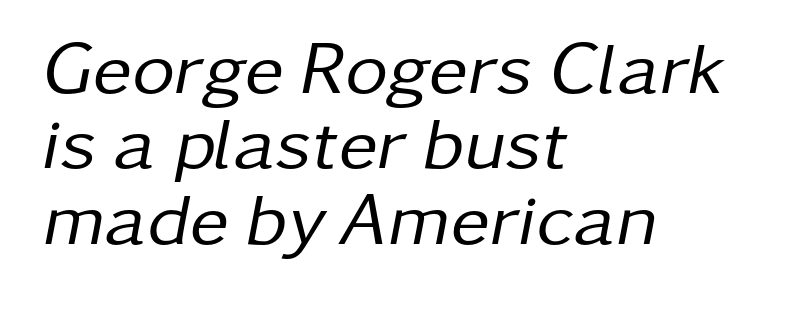
The image shows 74 px regular-weight type, italic (leaning right); set left-aligned, tight line spacing (1.02x), normal letter spacing, not underlined; low stroke contrast and a medium x-height.
